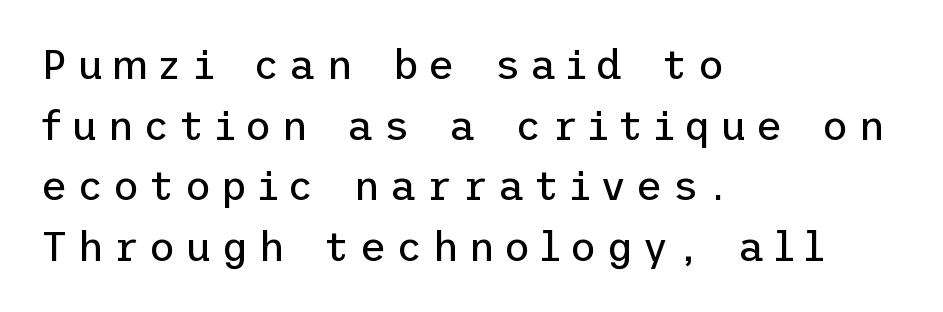
The image shows 41 px regular-weight sans-serif type, upright; set left-aligned, normal line spacing (1.48x), unusually wide letter spacing (+0.23 em), not underlined; low stroke contrast and a medium x-height.
